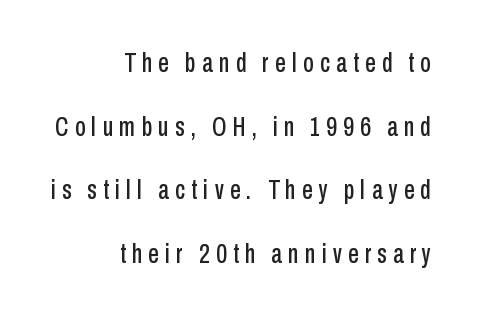
{"italic": "no", "underline": "no", "align": "right", "line_spacing": "loose", "line_spacing_ratio": 2.36, "letter_spacing": "wide", "letter_spacing_em": 0.23, "glyph_px": 27}
